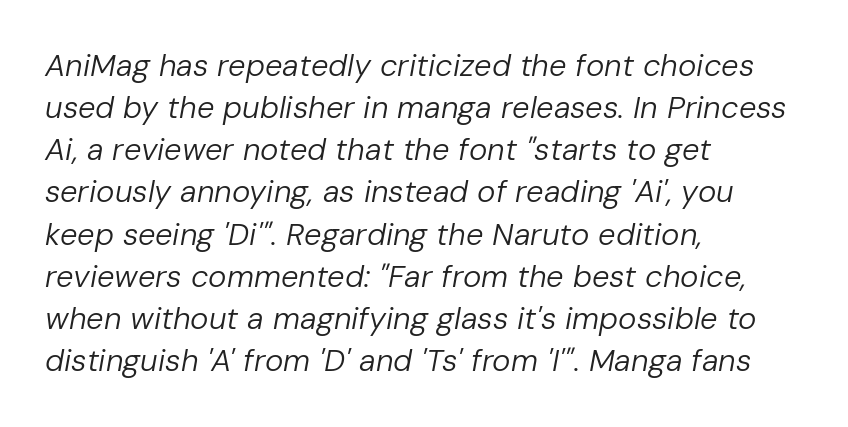
{"italic": "yes", "lean": "right", "slant_degrees": 10, "bold": "no", "weight": "regular", "width": "normal", "stroke_contrast": "low", "x_height": "medium", "monospaced": "no", "underline": "no", "align": "left", "line_spacing": "normal", "line_spacing_ratio": 1.36, "letter_spacing": "normal", "letter_spacing_em": 0.0, "glyph_px": 31}
